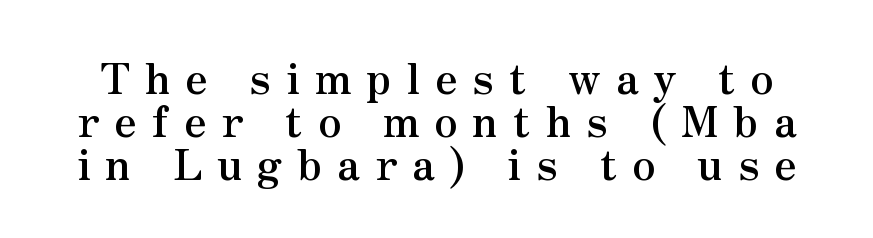
Q: Is the text bold? A: Yes.
Q: Is the text italic (slanted)? A: No, it is upright.
Q: Is the typeface a serif or a sans-serif typeface? A: Serif.
Q: Is the text underlined? A: No.
Q: Is the spacing between letters normal or unusually wide? A: Unusually wide.
Q: Is the spacing between lines tight, normal or loose? A: Tight.
Q: Width (condensed, normal, or wide)? A: Normal.
Q: Stroke contrast? A: Medium.
Q: x-height? A: Small.
Q: Monospaced? A: No.
